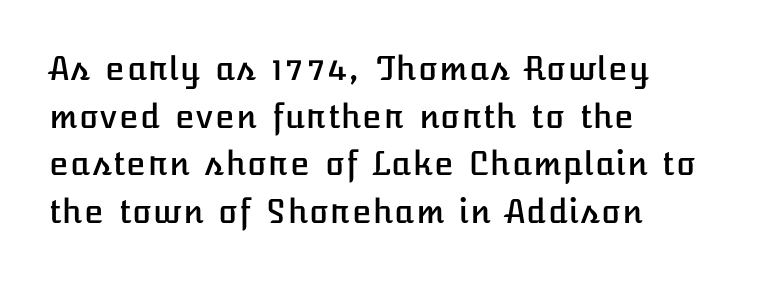
{"italic": "no", "width": "normal", "stroke_contrast": "low", "x_height": "medium", "underline": "no", "align": "left", "line_spacing": "normal", "line_spacing_ratio": 1.49, "letter_spacing": "normal", "letter_spacing_em": 0.0, "glyph_px": 32}
